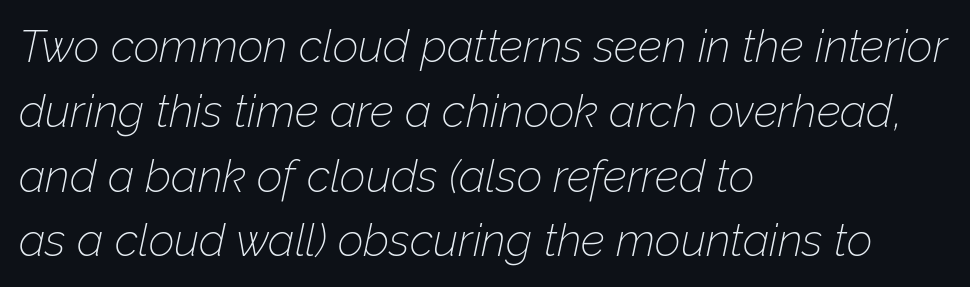
{"italic": "yes", "lean": "right", "slant_degrees": 12, "bold": "no", "weight": "thin", "width": "normal", "stroke_contrast": "low", "x_height": "medium", "monospaced": "no", "underline": "no", "align": "left", "line_spacing": "normal", "line_spacing_ratio": 1.44, "letter_spacing": "normal", "letter_spacing_em": 0.0, "glyph_px": 45}
